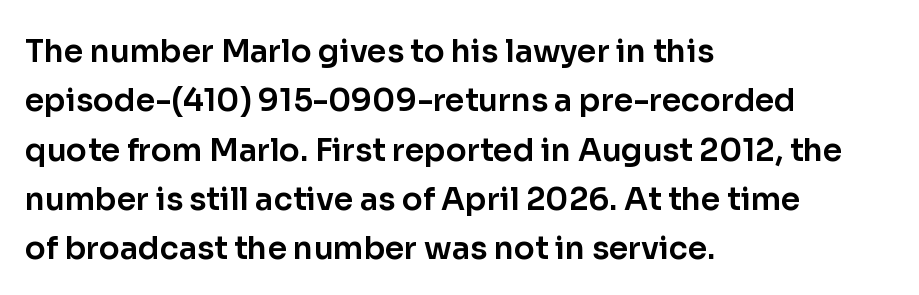
The specimen omits any rule beneath the text block's lines. Letterform terminals end flat and unadorned throughout the passage. Looks like regular typesetting: each glyph gets only the width it needs. How are the letters spaced? Ordinarily, with no added tracking. Line beginnings align vertically; line endings do not.
